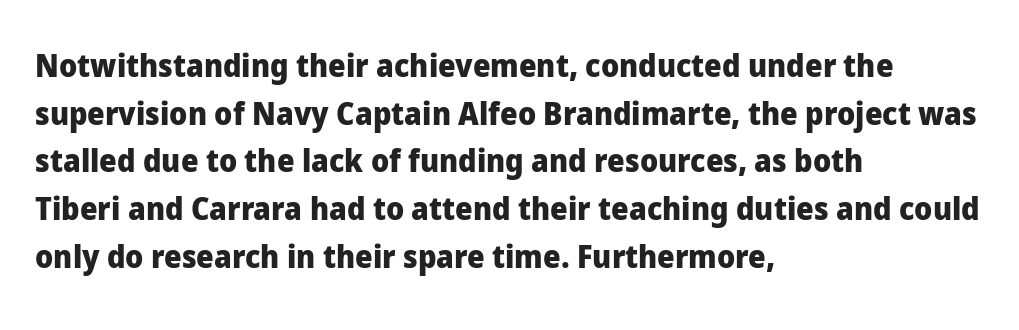
The letters stand straight up with perfectly vertical stems. This block has exactly the height ordinary leading produces. The letterforms sit shoulder to shoulder at normal distance. Letterform terminals end flat and unadorned throughout the passage. Emphasis by weight is at full strength: bold. Do the characters align in a grid? No, the font is proportional.
